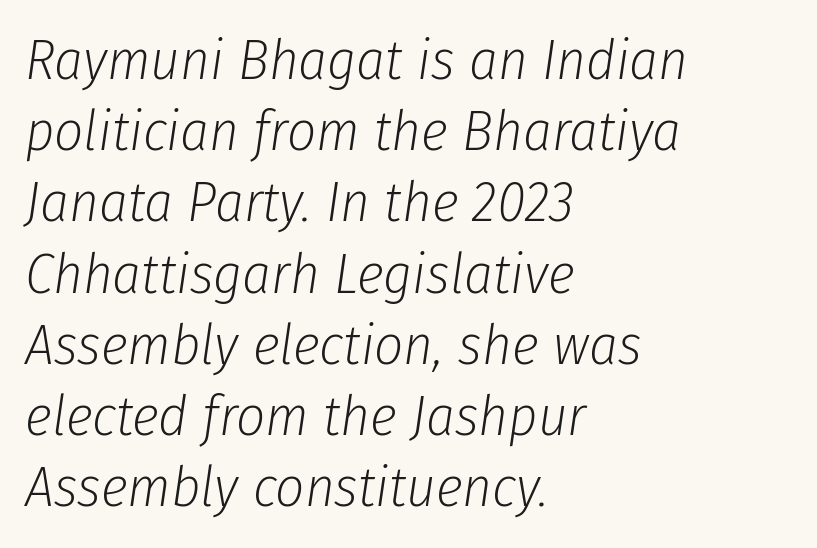
Q: Is the text bold? A: No.
Q: Is the text italic (slanted)? A: Yes, it leans right by about 8 degrees.
Q: Is the text underlined? A: No.
Q: How is the paragraph aligned? A: Left-aligned.
Q: Is the spacing between letters normal or unusually wide? A: Normal.
Q: Is the spacing between lines tight, normal or loose? A: Normal.
Q: Width (condensed, normal, or wide)? A: Condensed.
Q: Stroke contrast? A: Low.
Q: x-height? A: Medium.
Q: Monospaced? A: No.
